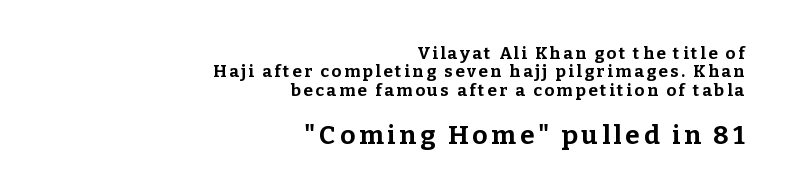
{"italic": "no", "bold": "yes", "underline": "no", "align": "right", "line_spacing": "tight", "line_spacing_ratio": 1.08, "larger_block": "second", "size_ratio": 1.53, "glyph_px": 26}
